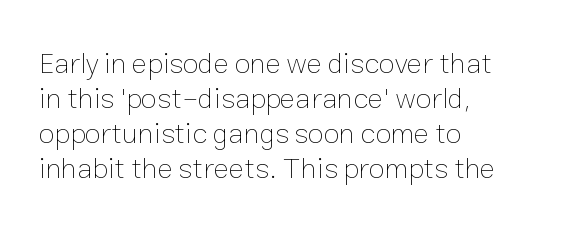
Q: Is the text bold? A: No.
Q: Is the text italic (slanted)? A: No, it is upright.
Q: Is the text underlined? A: No.
Q: How is the paragraph aligned? A: Left-aligned.
Q: Is the spacing between letters normal or unusually wide? A: Normal.
Q: Width (condensed, normal, or wide)? A: Normal.
Q: Stroke contrast? A: Low.
Q: x-height? A: Medium.
Q: Monospaced? A: No.
